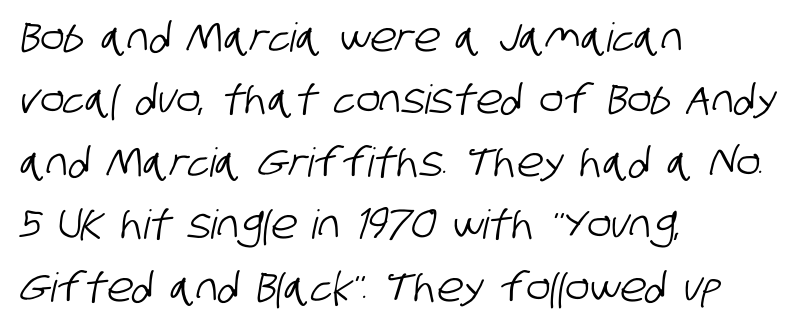
The image shows 40 px condensed sans-serif type; set left-aligned, normal line spacing (1.56x), normal letter spacing, not underlined; low stroke contrast and a large x-height.
